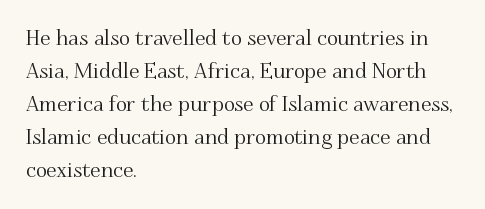
{"italic": "no", "underline": "no", "align": "left", "line_spacing": "normal", "line_spacing_ratio": 1.57, "letter_spacing": "normal", "letter_spacing_em": 0.0, "glyph_px": 21}
